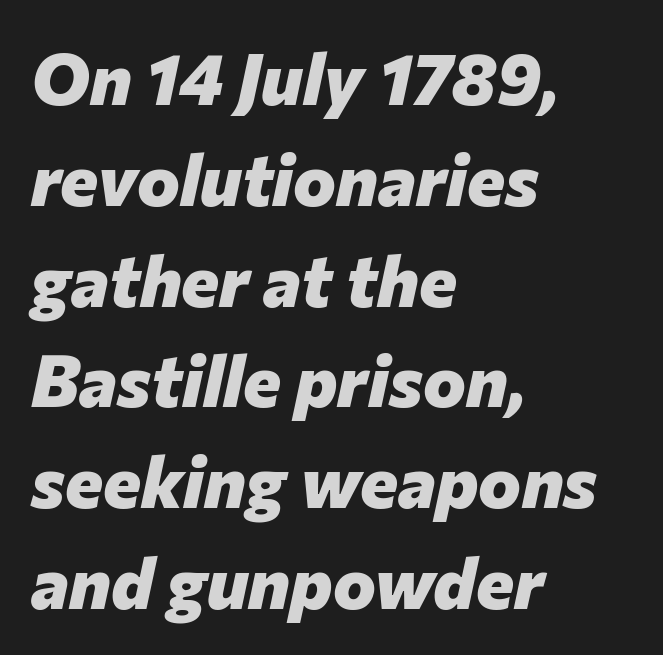
Leading: standard. When letters slant like this, we call the style italic. This rendering uses left alignment, leaving the right contour irregular. The rendering uses a bold face; every stroke is thick and dark. The letterforms sit shoulder to shoulder at normal distance.
